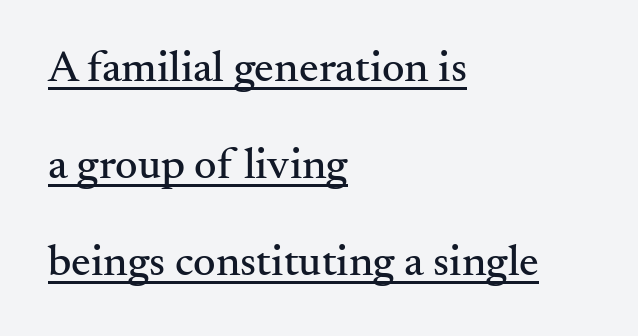
{"serif": "yes", "italic": "no", "width": "normal", "stroke_contrast": "medium", "x_height": "small", "monospaced": "no", "underline": "yes", "align": "left", "line_spacing": "loose", "line_spacing_ratio": 2.21, "letter_spacing": "normal", "letter_spacing_em": 0.0, "glyph_px": 44}
